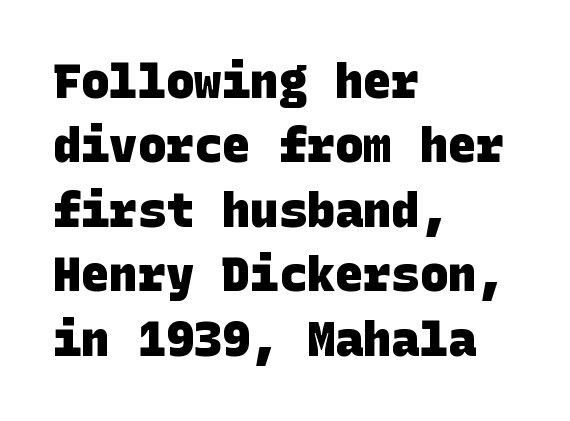
Q: Is the text bold? A: Yes.
Q: Is the typeface a serif or a sans-serif typeface? A: Sans-serif.
Q: Is the text underlined? A: No.
Q: How is the paragraph aligned? A: Left-aligned.
Q: Is the spacing between letters normal or unusually wide? A: Normal.
Q: Is the spacing between lines tight, normal or loose? A: Normal.
Q: Width (condensed, normal, or wide)? A: Normal.
Q: Stroke contrast? A: Low.
Q: x-height? A: Large.
